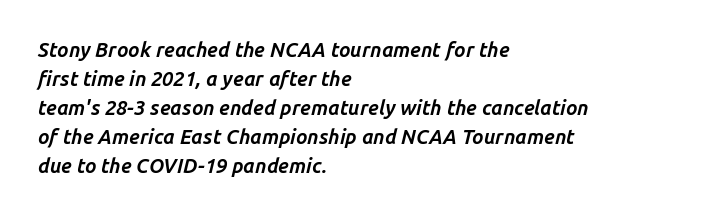
Q: Is the text bold? A: Yes.
Q: Is the text italic (slanted)? A: Yes, it leans right by about 14 degrees.
Q: Is the text underlined? A: No.
Q: How is the paragraph aligned? A: Left-aligned.
Q: Is the spacing between letters normal or unusually wide? A: Normal.
Q: Is the spacing between lines tight, normal or loose? A: Normal.
